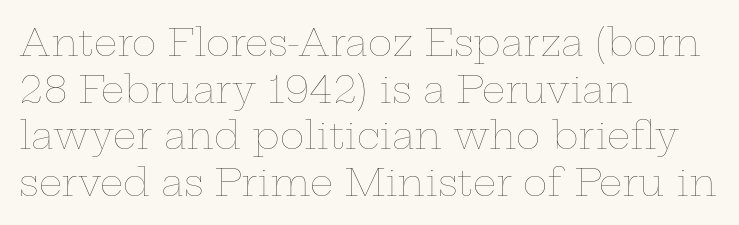
Q: Is the text bold? A: No.
Q: Is the text italic (slanted)? A: No, it is upright.
Q: Is the text underlined? A: No.
Q: How is the paragraph aligned? A: Left-aligned.
Q: Is the spacing between letters normal or unusually wide? A: Normal.
Q: Is the spacing between lines tight, normal or loose? A: Normal.
Q: Width (condensed, normal, or wide)? A: Wide.
Q: Stroke contrast? A: Low.
Q: x-height? A: Medium.
Q: Monospaced? A: No.
